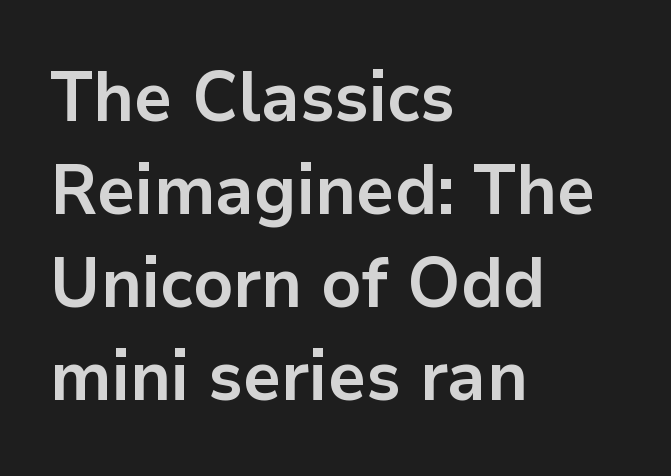
Which margin do the lines hug? The left one — the right edge is uneven. These lines keep a tight, regular rhythm from letter to letter. Think of a printed novel: that variable character pitch is what you see here. Designer's note — italics off, roman on. These lines carry a lot of weight — the face is fully bold.
